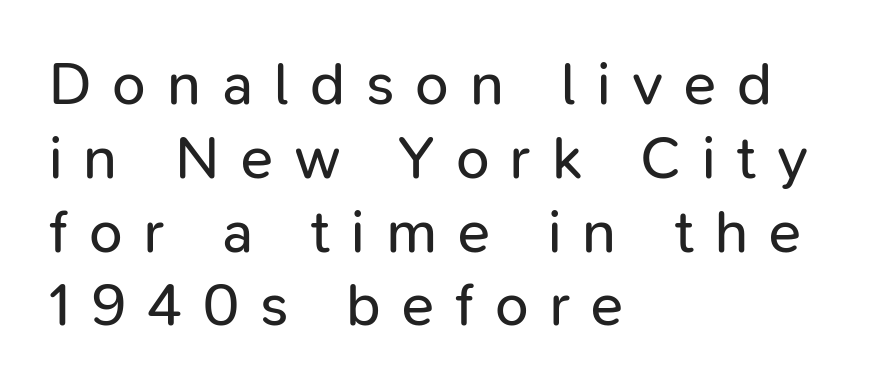
The image shows 60 px regular-weight sans-serif type, upright; set left-aligned, line spacing 1.23x, unusually wide letter spacing (+0.35 em), not underlined; low stroke contrast and a medium x-height.
